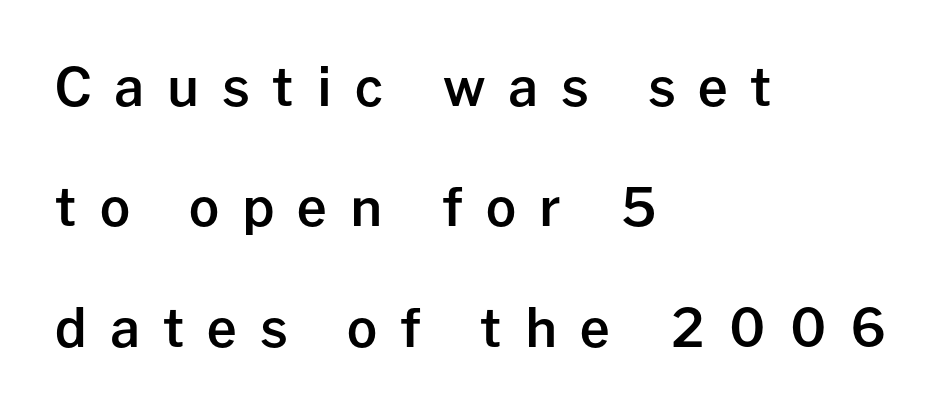
The image shows 53 px semibold sans-serif type, upright; set left-aligned, loose line spacing (2.27x), unusually wide letter spacing (+0.43 em), not underlined; low stroke contrast and a medium x-height.
